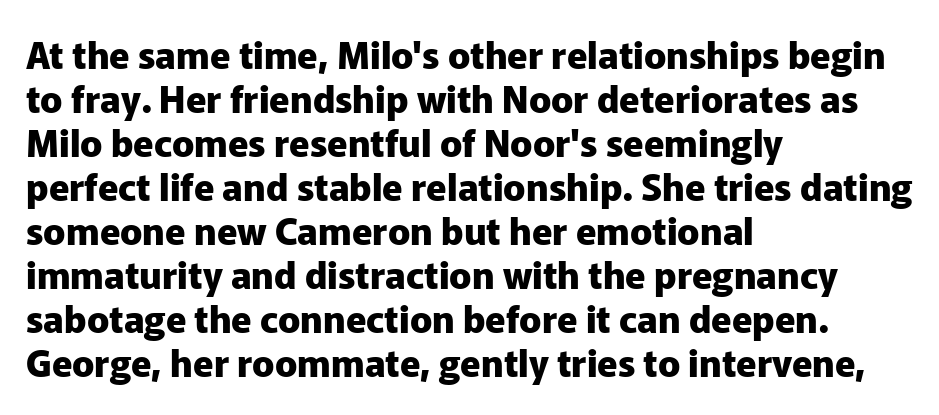
{"serif": "no", "italic": "no", "bold": "yes", "weight": "heavy", "width": "normal", "stroke_contrast": "low", "x_height": "medium", "monospaced": "no", "underline": "no", "align": "left", "line_spacing_ratio": 1.19, "letter_spacing": "normal", "letter_spacing_em": 0.0, "glyph_px": 37}
